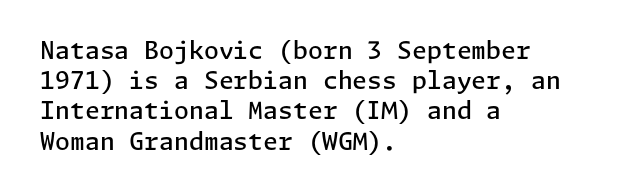
Q: Is the text bold? A: Semi-bold.
Q: Is the text italic (slanted)? A: No, it is upright.
Q: Is the text underlined? A: No.
Q: How is the paragraph aligned? A: Left-aligned.
Q: Is the spacing between letters normal or unusually wide? A: Normal.
Q: Is the spacing between lines tight, normal or loose? A: Normal.
